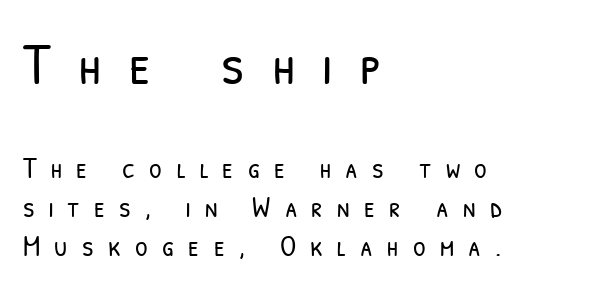
The rendering shrinks the type as you move from the upper chunk to the lower. Teacher's note: observe the even left margin — that is flush-left alignment. Examine the stroke ends and you'll find no serifs. Check under the words: just untouched page.
